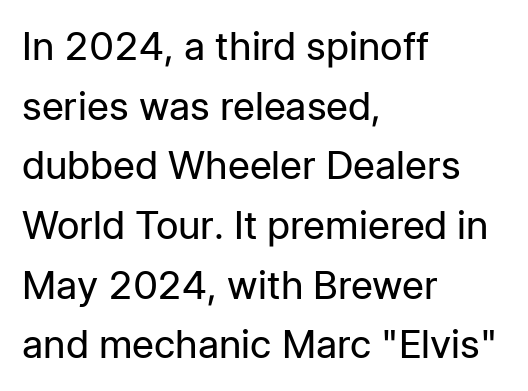
Q: Is the text bold? A: No.
Q: Is the text italic (slanted)? A: No, it is upright.
Q: Is the typeface a serif or a sans-serif typeface? A: Sans-serif.
Q: Is the text underlined? A: No.
Q: How is the paragraph aligned? A: Left-aligned.
Q: Is the spacing between letters normal or unusually wide? A: Normal.
Q: Is the spacing between lines tight, normal or loose? A: Normal.
Q: Width (condensed, normal, or wide)? A: Normal.
Q: Stroke contrast? A: Low.
Q: x-height? A: Medium.
Q: Monospaced? A: No.
